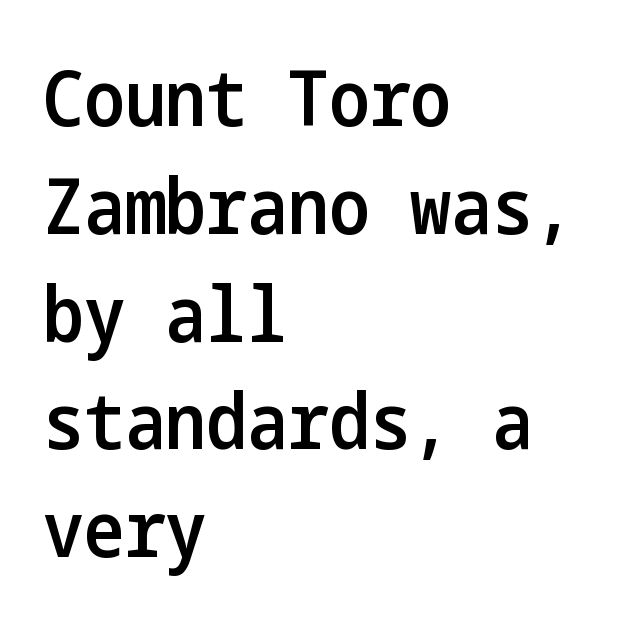
{"serif": "no", "italic": "no", "bold": "semi", "weight": "semibold", "width": "condensed", "stroke_contrast": "low", "x_height": "medium", "underline": "no", "align": "left", "line_spacing": "normal", "line_spacing_ratio": 1.4, "letter_spacing": "normal", "letter_spacing_em": 0.0, "glyph_px": 77}
